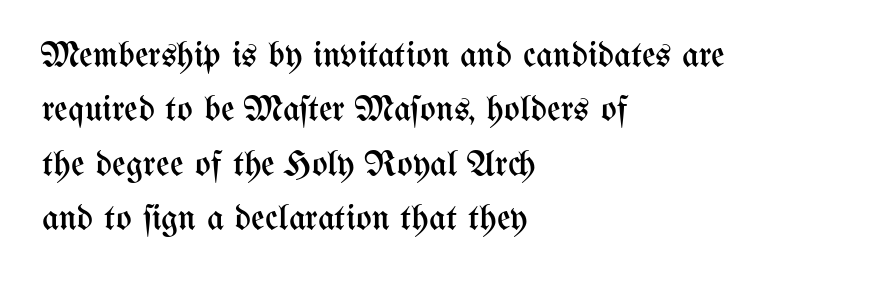
The image shows 37 px regular-weight, condensed type, upright; set left-aligned, normal line spacing (1.47x), normal letter spacing, not underlined; medium stroke contrast and a medium x-height.
